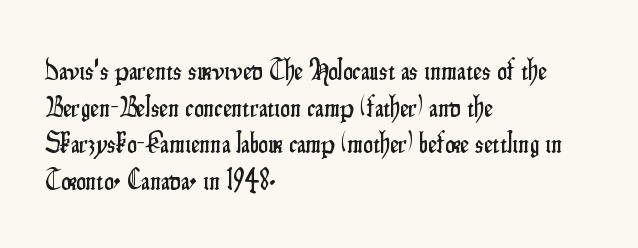
Q: Is the text italic (slanted)? A: No, it is upright.
Q: Is the typeface a serif or a sans-serif typeface? A: Sans-serif.
Q: Is the text underlined? A: No.
Q: How is the paragraph aligned? A: Left-aligned.
Q: Is the spacing between letters normal or unusually wide? A: Normal.
Q: Is the spacing between lines tight, normal or loose? A: Normal.
Q: Width (condensed, normal, or wide)? A: Condensed.
Q: Stroke contrast? A: Low.
Q: x-height? A: Small.
Q: Monospaced? A: No.
